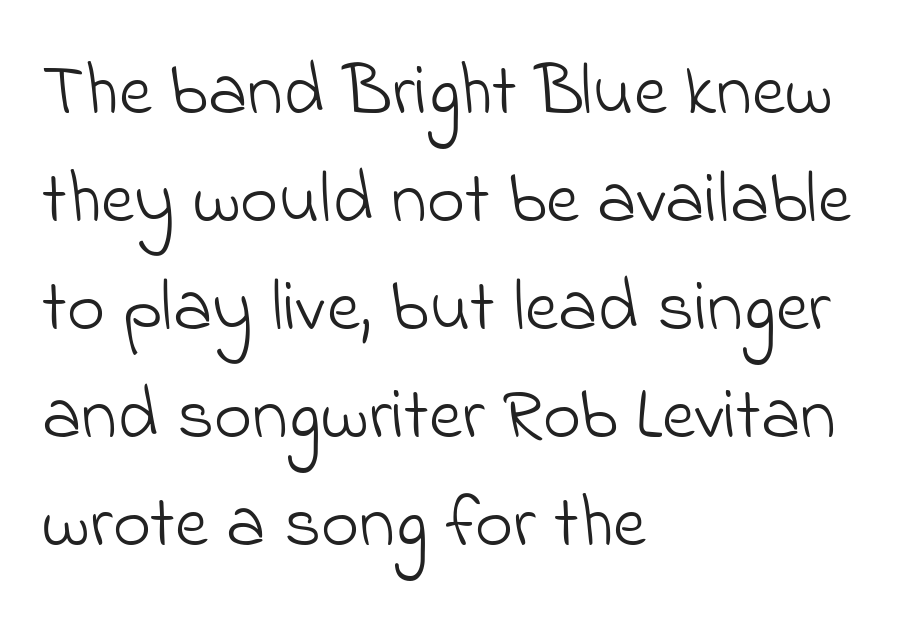
Does extra space separate the letters? No, they use regular spacing. The baseline area is clear. Is the block centered? No — it sits flush against the left margin. Serif or sans? Sans — the stroke terminals are bare. No heavy texture on the line: the type isn't bold. Note the varied advance widths — an 'i' is clearly narrower than an 'm'.
